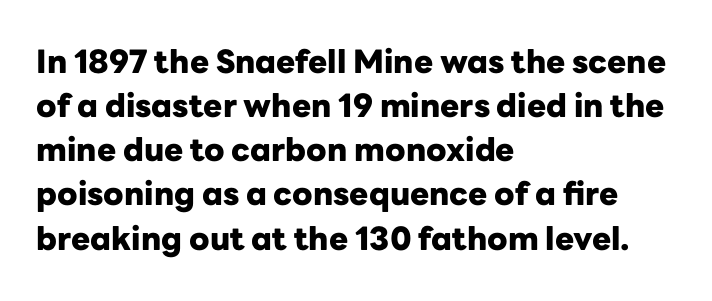
{"serif": "no", "italic": "no", "bold": "yes", "weight": "heavy", "width": "normal", "stroke_contrast": "low", "x_height": "medium", "monospaced": "no", "underline": "no", "align": "left", "line_spacing": "normal", "line_spacing_ratio": 1.38, "letter_spacing": "normal", "letter_spacing_em": 0.0, "glyph_px": 32}
